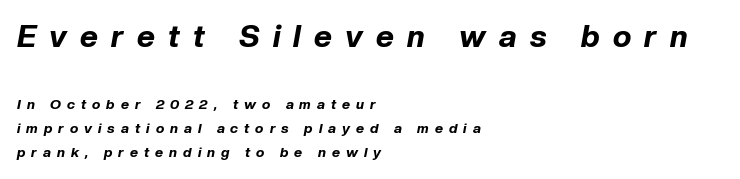
Q: Is the text bold? A: Yes.
Q: Is the text italic (slanted)? A: Yes, it leans right by about 10 degrees.
Q: Is the text underlined? A: No.
Q: How is the paragraph aligned? A: Left-aligned.
Q: Is the spacing between letters normal or unusually wide? A: Unusually wide.
Q: Which block of text is set in a larger size, the first (top) or the second (bottom)? A: The first (top) one.
Q: Width (condensed, normal, or wide)? A: Normal.
Q: Stroke contrast? A: Low.
Q: x-height? A: Medium.
Q: Monospaced? A: No.
